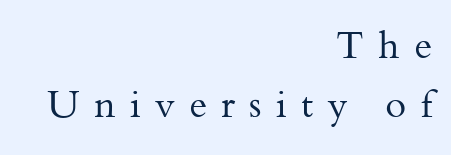
Q: Is the text bold? A: No.
Q: Is the text italic (slanted)? A: No, it is upright.
Q: Is the typeface a serif or a sans-serif typeface? A: Serif.
Q: Is the text underlined? A: No.
Q: How is the paragraph aligned? A: Right-aligned.
Q: Is the spacing between letters normal or unusually wide? A: Unusually wide.
Q: Is the spacing between lines tight, normal or loose? A: Normal.
Q: Width (condensed, normal, or wide)? A: Normal.
Q: Stroke contrast? A: Medium.
Q: x-height? A: Small.
Q: Monospaced? A: No.
